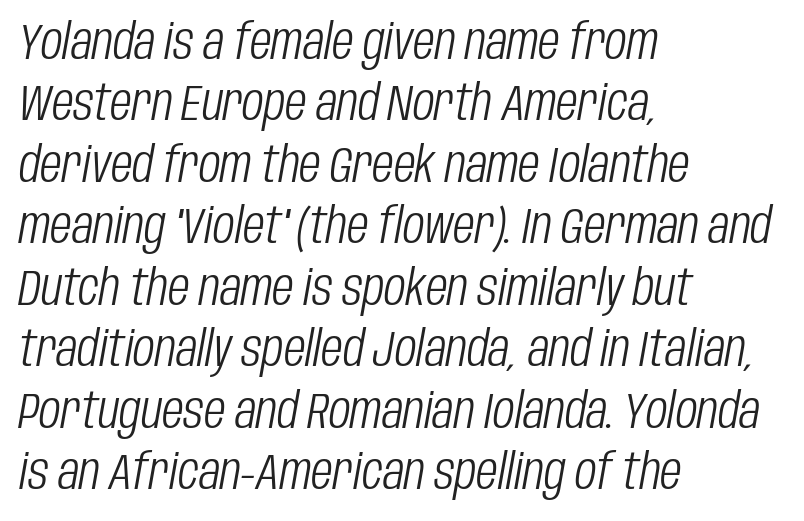
{"italic": "yes", "lean": "right", "slant_degrees": 10, "bold": "no", "weight": "light", "width": "condensed", "stroke_contrast": "low", "x_height": "large", "monospaced": "no", "underline": "no", "align": "left", "line_spacing_ratio": 1.23, "letter_spacing": "normal", "letter_spacing_em": 0.0, "glyph_px": 50}
